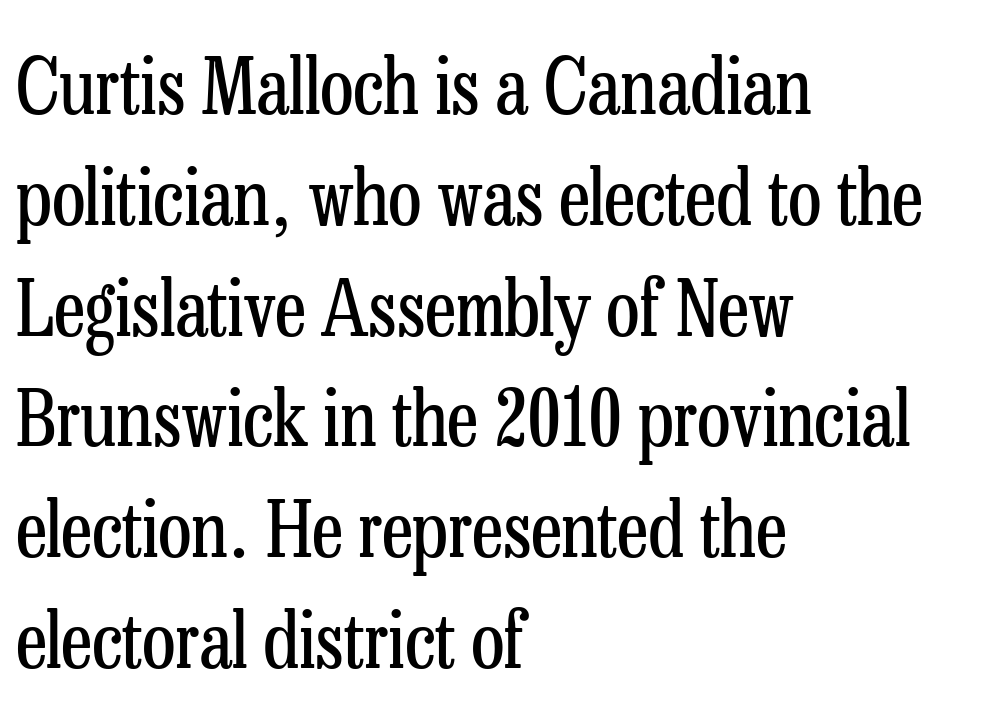
The space between consecutive lines is moderate. A classic flush-left, rag-right setting is used for this passage. Spacing verdict: proportional, widths tailored to each character. These lines keep a tight, regular rhythm from letter to letter. To sum up the face: it has serifs.
